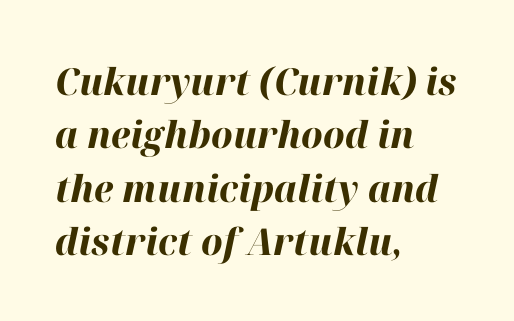
{"italic": "yes", "lean": "right", "slant_degrees": 12, "bold": "yes", "weight": "bold", "width": "normal", "stroke_contrast": "high", "x_height": "medium", "monospaced": "no", "underline": "no", "align": "left", "line_spacing": "normal", "line_spacing_ratio": 1.44, "letter_spacing": "normal", "letter_spacing_em": 0.0, "glyph_px": 37}
